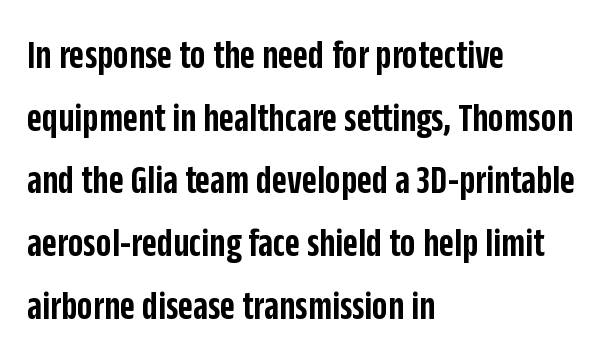
The image shows 41 px semibold, condensed sans-serif type, upright; set left-aligned, normal line spacing (1.53x), normal letter spacing, not underlined; low stroke contrast and a large x-height.
